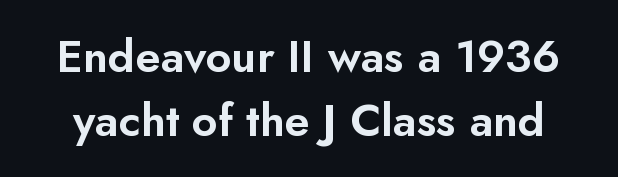
Note the varied advance widths — an 'i' is clearly narrower than an 'm'. The rendering uses a moderate line-height, typical for paragraphs. The baseline area is clear. Tracking value appears to be zero — textbook default spacing. You can tell from the bare stems that sans-serif type was used. Posture: upright roman.
